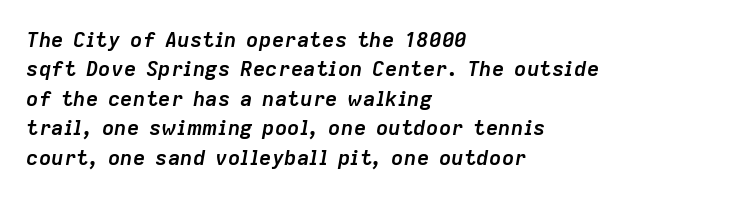
The image shows 21 px bold type, italic (leaning right); set left-aligned, normal line spacing (1.4x), normal letter spacing, not underlined.
